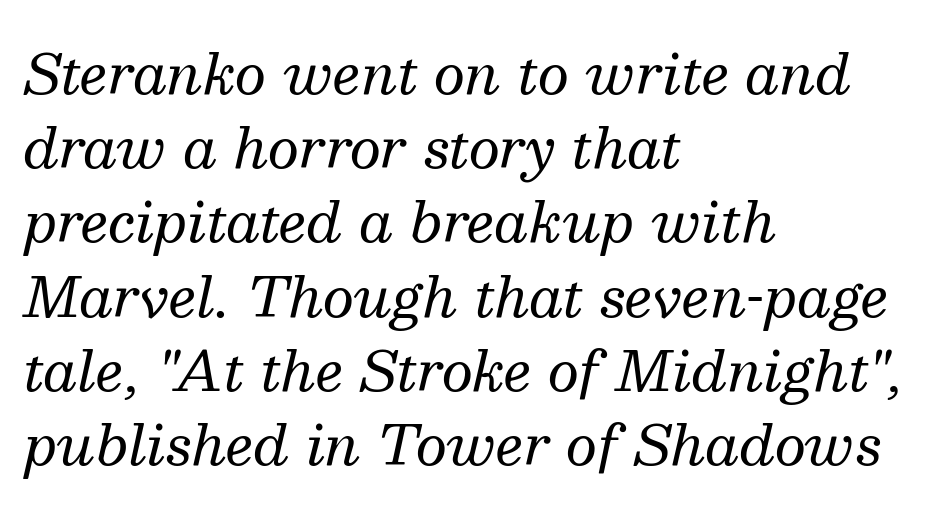
Is there much room between lines? A standard amount, neither cramped nor airy. Default kerning and tracking; the words read as compact shapes. On a weight scale, this lands at 450 or below. Compared with ordinary roman type, these characters are visibly tilted. These lines are composed in type with serifs.
